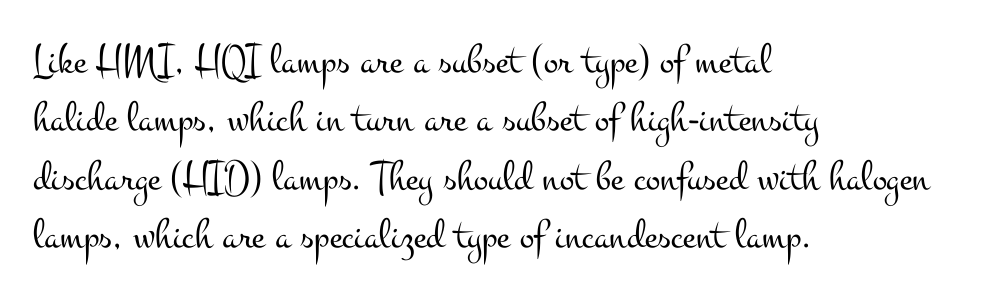
Q: Is the text bold? A: No.
Q: Is the text italic (slanted)? A: Yes.
Q: Is the text underlined? A: No.
Q: How is the paragraph aligned? A: Left-aligned.
Q: Is the spacing between letters normal or unusually wide? A: Normal.
Q: Is the spacing between lines tight, normal or loose? A: Normal.
Q: Width (condensed, normal, or wide)? A: Wide.
Q: Stroke contrast? A: Medium.
Q: x-height? A: Small.
Q: Monospaced? A: No.
